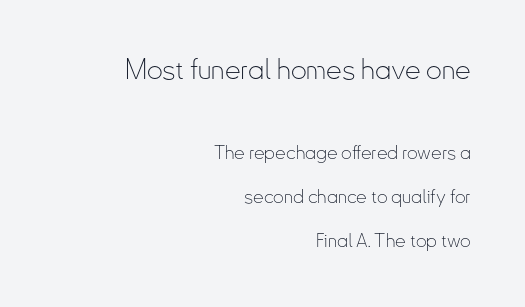
These lines stack with their right ends in a neat column. The line-height multiplier appears high, well above default. A student would notice the top passage is typeset larger than what follows. Proportional: the letters do not fall into vertical columns.
